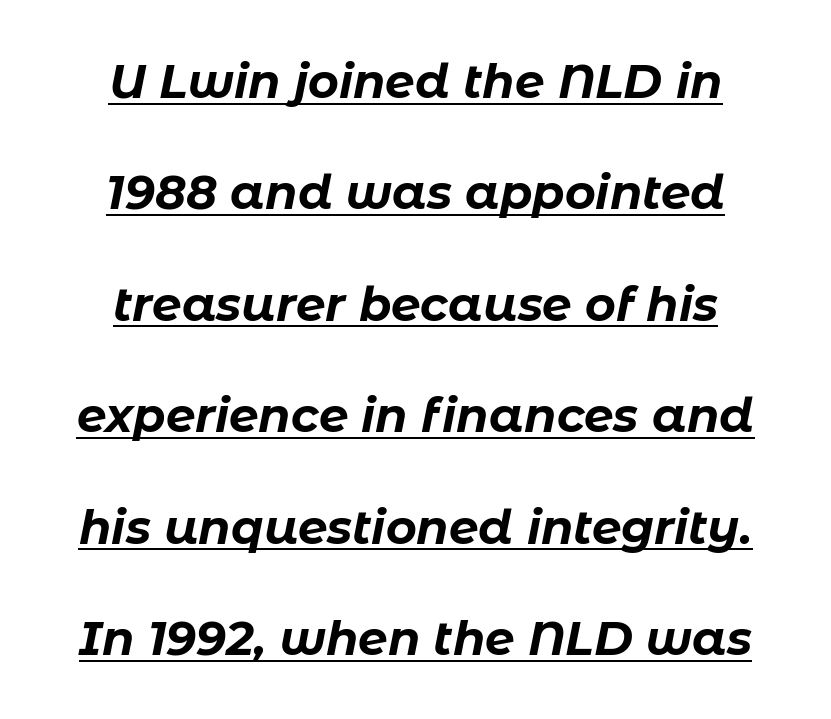
Q: Is the text bold? A: Yes.
Q: Is the text italic (slanted)? A: Yes, it leans right by about 11 degrees.
Q: Is the text underlined? A: Yes.
Q: How is the paragraph aligned? A: Centered.
Q: Is the spacing between letters normal or unusually wide? A: Normal.
Q: Is the spacing between lines tight, normal or loose? A: Loose.
Q: Width (condensed, normal, or wide)? A: Normal.
Q: Stroke contrast? A: Low.
Q: x-height? A: Medium.
Q: Monospaced? A: No.
